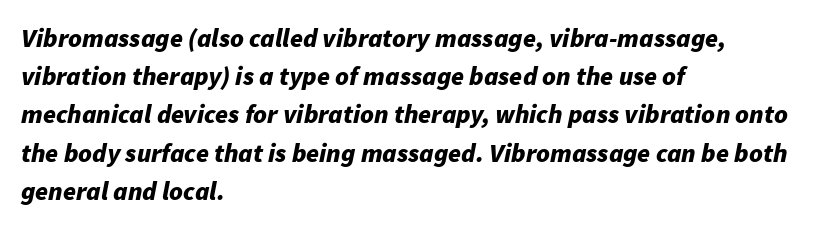
The image shows 26 px bold type, italic (leaning right); set left-aligned, normal line spacing (1.47x), normal letter spacing, not underlined.
